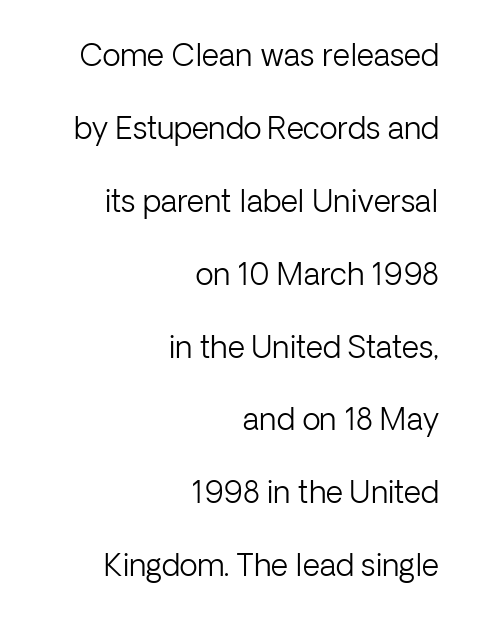
Q: Is the text bold? A: No.
Q: Is the text italic (slanted)? A: No, it is upright.
Q: Is the typeface a serif or a sans-serif typeface? A: Sans-serif.
Q: Is the text underlined? A: No.
Q: How is the paragraph aligned? A: Right-aligned.
Q: Is the spacing between letters normal or unusually wide? A: Normal.
Q: Is the spacing between lines tight, normal or loose? A: Loose.
Q: Width (condensed, normal, or wide)? A: Normal.
Q: Stroke contrast? A: Low.
Q: x-height? A: Medium.
Q: Monospaced? A: No.
